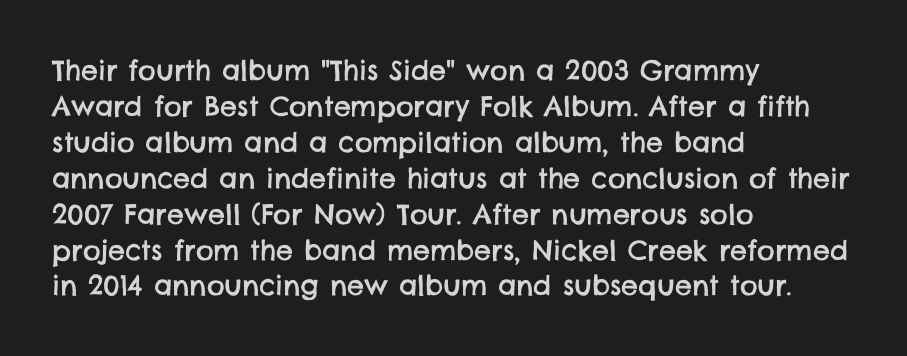
{"underline": "no", "align": "left", "line_spacing": "normal", "line_spacing_ratio": 1.33, "letter_spacing": "normal", "letter_spacing_em": 0.0, "glyph_px": 27}
